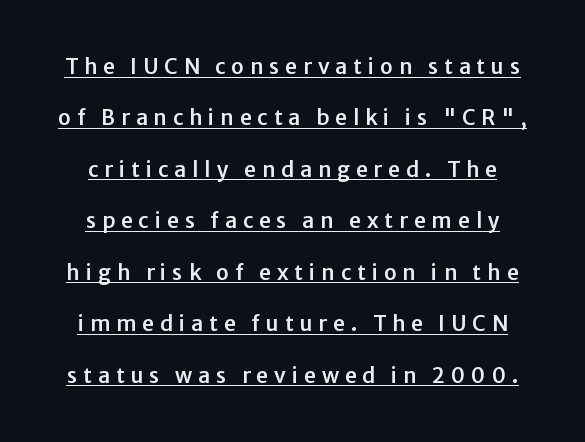
The image shows 21 px text type, upright; set loose line spacing (2.45x), unusually wide letter spacing (+0.28 em), underlined.
